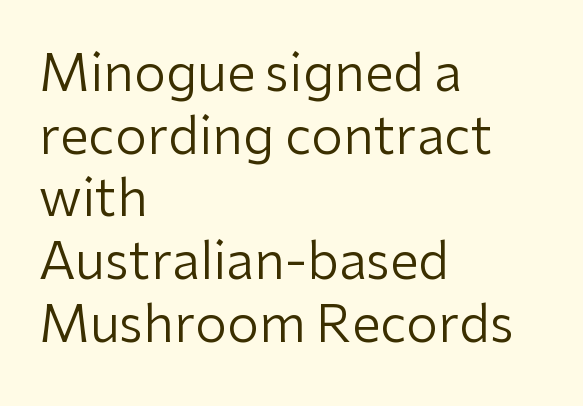
The letters advance in unequal steps, a hallmark of proportional type. The typography opts for an upright posture over an oblique one. The face used here is a sans, in the tradition of grotesques and geometrics. Each word holds together tightly as a unit, with standard inter-letter gaps. Is the type heavy? It reads as light-to-regular instead.
